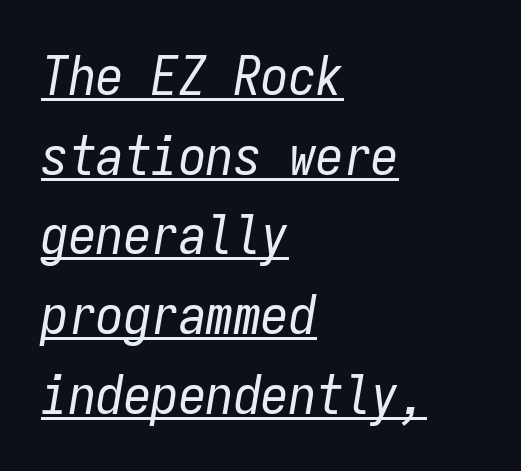
The image shows 55 px regular-weight, condensed type, italic (leaning right), monospaced; set left-aligned, normal line spacing (1.45x), normal letter spacing, underlined; low stroke contrast and a medium x-height.
